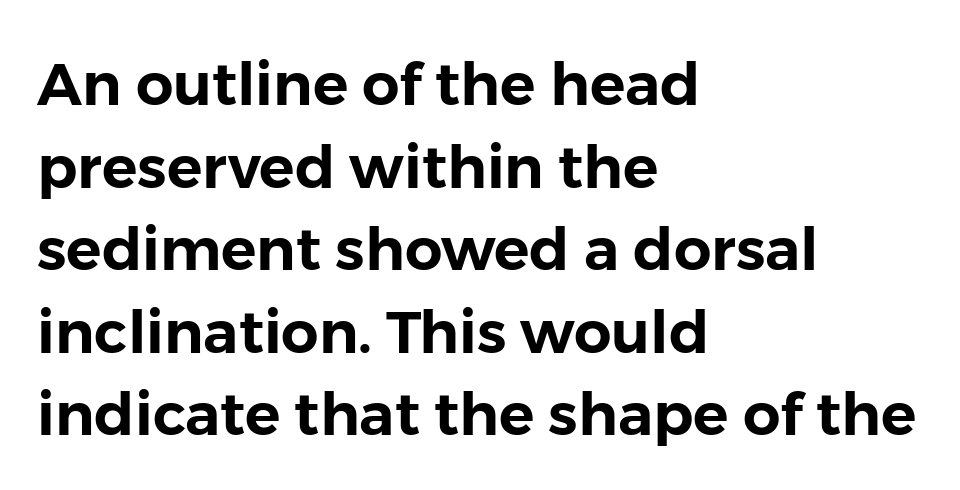
Observe the ordinary spacing: letters are neighbours, not strangers. The face used here is proportionally spaced, like ordinary book or web type. The lines sit at an ordinary, default distance from one another. If you drew a line through each stem, it would be perfectly vertical. If you drew a ruler down the left edge, every line would touch it.
